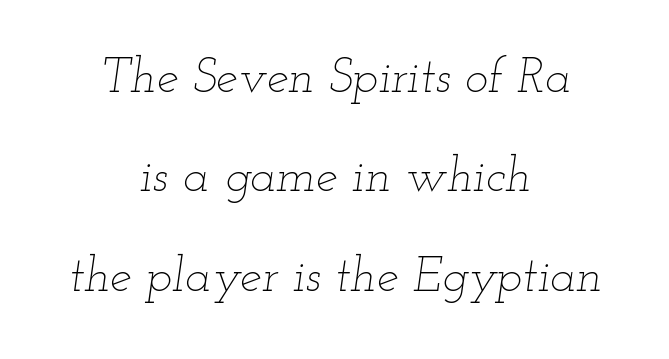
No chunkiness to these letters — they're not bold. This rendering leaves character spacing at its baseline value. Looking at the ascenders, they clearly lean. Do the characters align in a grid? No, the font is proportional. Whoever set this chose breathing room over compactness in the vertical rhythm. Decoration check: the copy has no underline.
